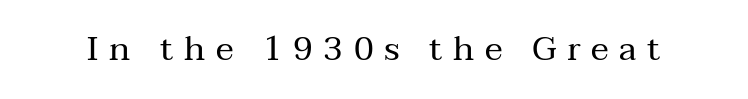
The image shows 34 px regular-weight serif type, upright; set unusually wide letter spacing (+0.31 em), not underlined; medium stroke contrast and a medium x-height.
